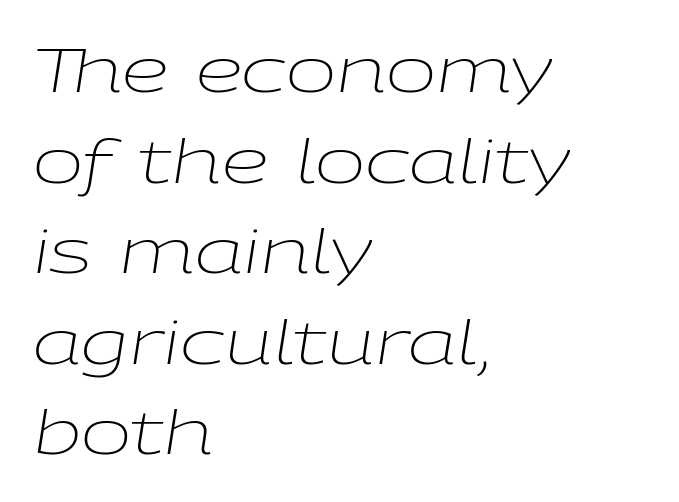
Q: Is the text bold? A: No.
Q: Is the text italic (slanted)? A: Yes, it leans right by about 9 degrees.
Q: Is the text underlined? A: No.
Q: How is the paragraph aligned? A: Left-aligned.
Q: Is the spacing between letters normal or unusually wide? A: Normal.
Q: Is the spacing between lines tight, normal or loose? A: Normal.
Q: Width (condensed, normal, or wide)? A: Wide.
Q: Stroke contrast? A: Low.
Q: x-height? A: Medium.
Q: Monospaced? A: No.
